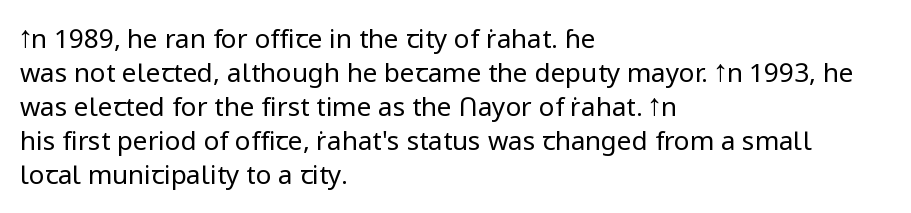
The image shows 26 px text type, upright; set left-aligned, normal line spacing (1.31x), normal letter spacing, not underlined.
